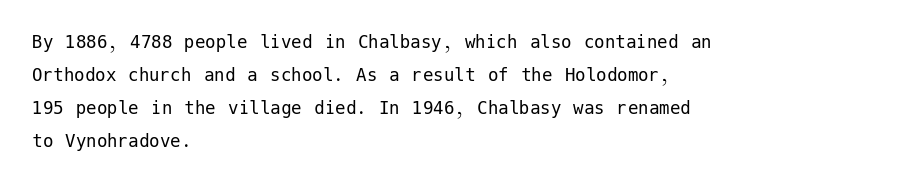
The image shows 21 px text type, upright; set left-aligned, normal line spacing (1.57x), normal letter spacing, not underlined.
